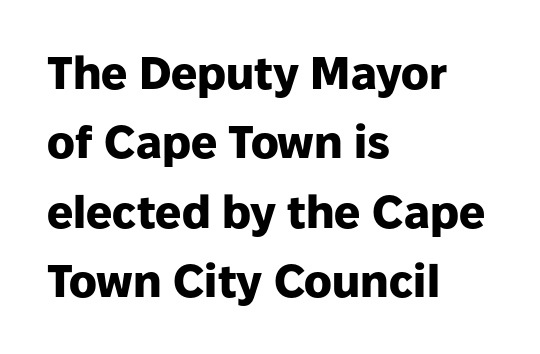
Q: Is the text bold? A: Yes.
Q: Is the text italic (slanted)? A: No, it is upright.
Q: Is the typeface a serif or a sans-serif typeface? A: Sans-serif.
Q: Is the text underlined? A: No.
Q: How is the paragraph aligned? A: Left-aligned.
Q: Is the spacing between letters normal or unusually wide? A: Normal.
Q: Is the spacing between lines tight, normal or loose? A: Normal.
Q: Width (condensed, normal, or wide)? A: Normal.
Q: Stroke contrast? A: Low.
Q: x-height? A: Medium.
Q: Monospaced? A: No.
